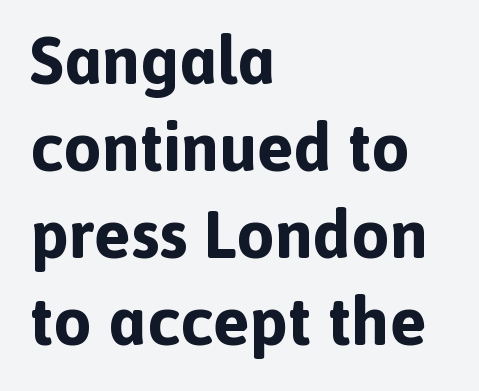
Q: Is the text bold? A: Yes.
Q: Is the text italic (slanted)? A: No, it is upright.
Q: Is the typeface a serif or a sans-serif typeface? A: Sans-serif.
Q: Is the text underlined? A: No.
Q: How is the paragraph aligned? A: Left-aligned.
Q: Is the spacing between letters normal or unusually wide? A: Normal.
Q: Is the spacing between lines tight, normal or loose? A: Normal.
Q: Width (condensed, normal, or wide)? A: Normal.
Q: x-height? A: Medium.
Q: Monospaced? A: No.
